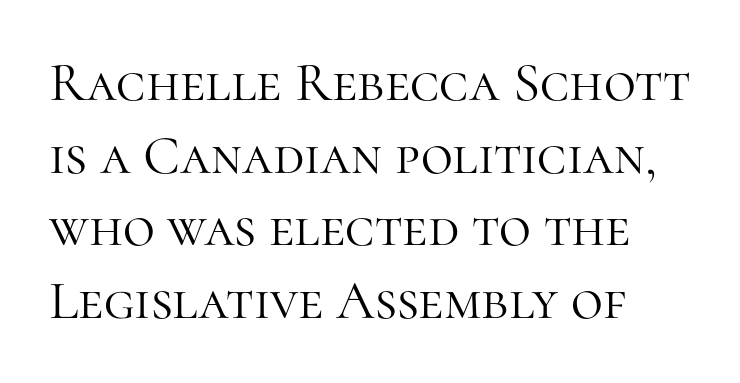
The image shows 55 px light serif type, upright; set left-aligned, normal line spacing (1.32x), normal letter spacing, not underlined; high stroke contrast and a medium x-height.
